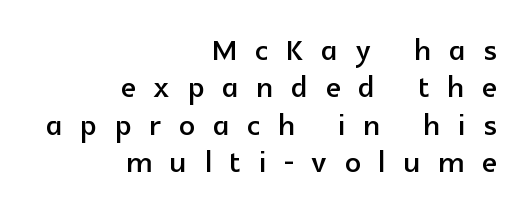
{"serif": "no", "italic": "no", "width": "normal", "x_height": "medium", "monospaced": "no", "underline": "no", "align": "right", "line_spacing": "tight", "line_spacing_ratio": 0.96, "letter_spacing": "wide", "letter_spacing_em": 0.46, "glyph_px": 39}
